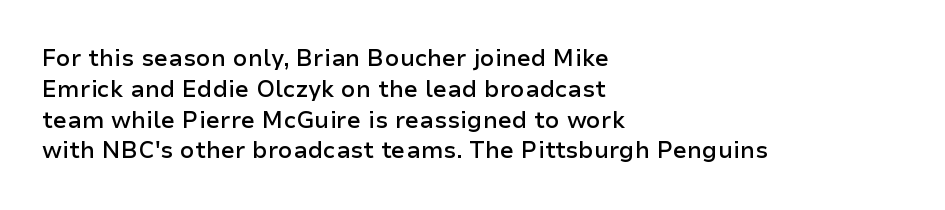
The image shows 23 px text type, upright; set left-aligned, normal line spacing (1.34x), normal letter spacing, not underlined.
